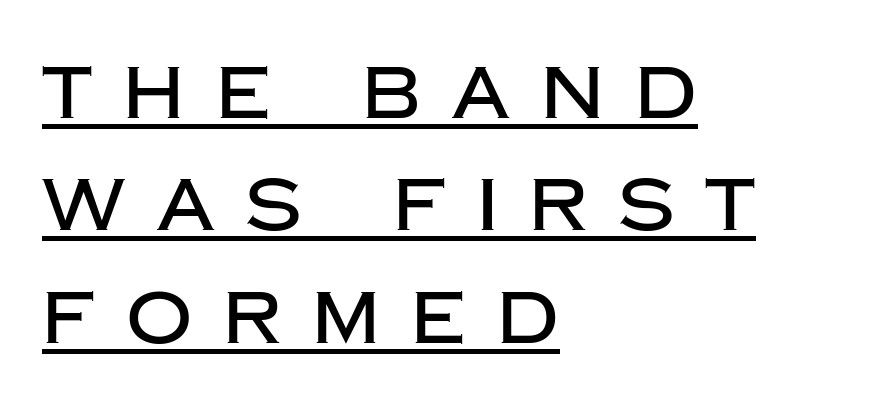
The image shows 73 px sans-serif type, upright; set left-aligned, normal line spacing (1.54x), unusually wide letter spacing (+0.43 em), underlined; low stroke contrast and a large x-height.
